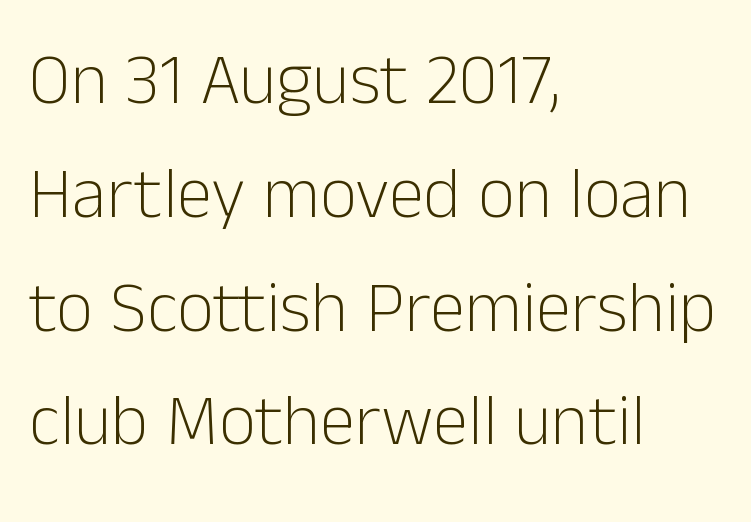
{"serif": "no", "italic": "no", "bold": "no", "weight": "light", "width": "normal", "stroke_contrast": "low", "x_height": "medium", "monospaced": "no", "underline": "no", "align": "left", "line_spacing": "normal", "line_spacing_ratio": 1.58, "letter_spacing": "normal", "letter_spacing_em": 0.0, "glyph_px": 72}
